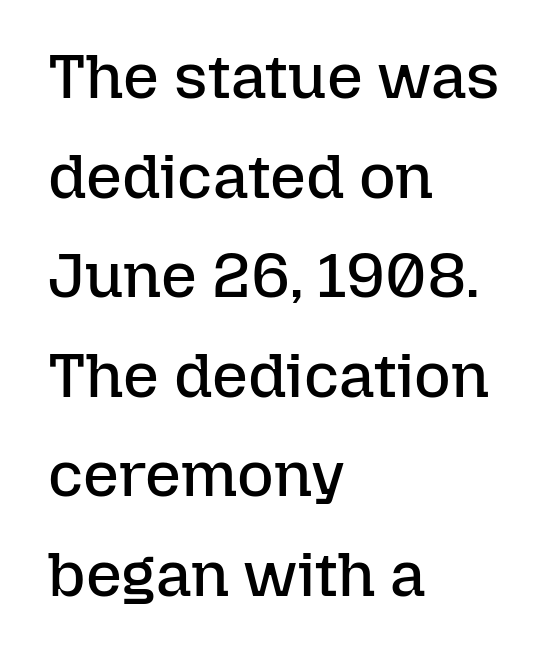
The image shows 63 px regular-weight type, upright; set left-aligned, normal line spacing (1.58x), normal letter spacing, not underlined; low stroke contrast and a medium x-height.
